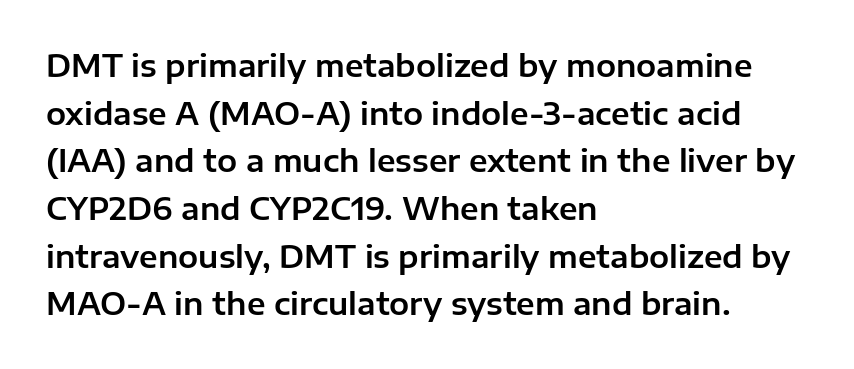
The letterforms sit shoulder to shoulder at normal distance. This is roman type, the default non-slanted kind. Stroke terminals: plain, sans-serif. This block has exactly the height ordinary leading produces. The passage shown is not underscored anywhere. A typesetter would call this proportional, since set widths differ per character.
